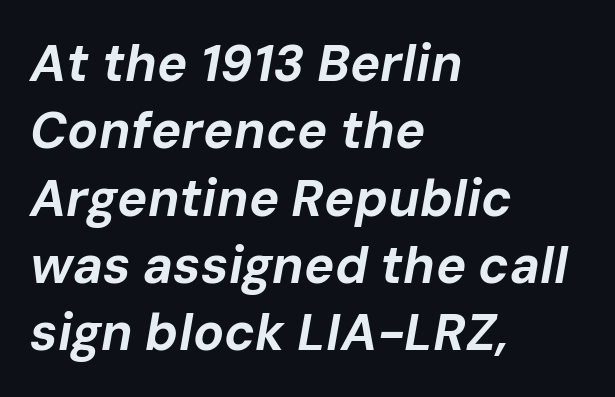
The image shows 51 px bold type, italic (leaning right); set left-aligned, normal line spacing (1.32x), normal letter spacing, not underlined; low stroke contrast and a medium x-height.
